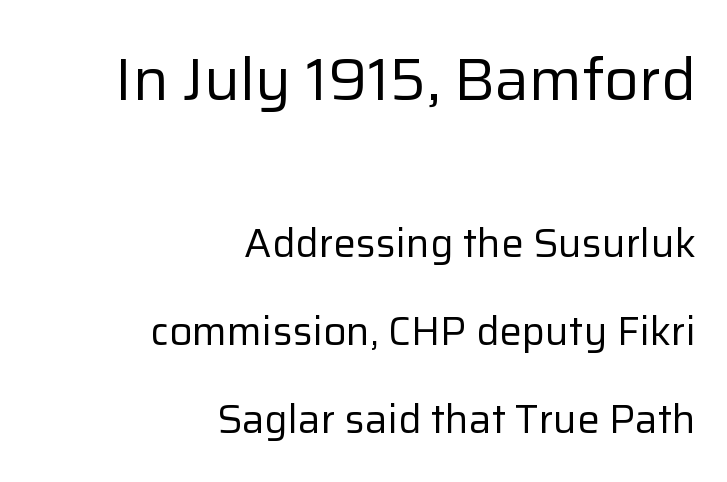
Q: Is the text bold? A: No.
Q: Is the text italic (slanted)? A: No, it is upright.
Q: Is the typeface a serif or a sans-serif typeface? A: Sans-serif.
Q: Is the text underlined? A: No.
Q: How is the paragraph aligned? A: Right-aligned.
Q: Is the spacing between letters normal or unusually wide? A: Normal.
Q: Is the spacing between lines tight, normal or loose? A: Loose.
Q: Which block of text is set in a larger size, the first (top) or the second (bottom)? A: The first (top) one.
Q: Width (condensed, normal, or wide)? A: Normal.
Q: Stroke contrast? A: Low.
Q: x-height? A: Medium.
Q: Monospaced? A: No.
